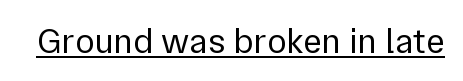
Q: Is the text bold? A: No.
Q: Is the text italic (slanted)? A: No, it is upright.
Q: Is the typeface a serif or a sans-serif typeface? A: Sans-serif.
Q: Is the text underlined? A: Yes.
Q: Is the spacing between letters normal or unusually wide? A: Normal.
Q: Width (condensed, normal, or wide)? A: Normal.
Q: Stroke contrast? A: Low.
Q: x-height? A: Medium.
Q: Monospaced? A: No.
